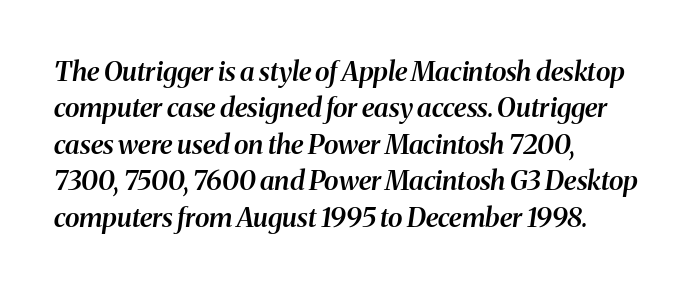
Q: Is the text bold? A: Semi-bold.
Q: Is the text italic (slanted)? A: Yes, it leans right by about 8 degrees.
Q: Is the text underlined? A: No.
Q: How is the paragraph aligned? A: Left-aligned.
Q: Is the spacing between letters normal or unusually wide? A: Normal.
Q: Is the spacing between lines tight, normal or loose? A: Normal.
